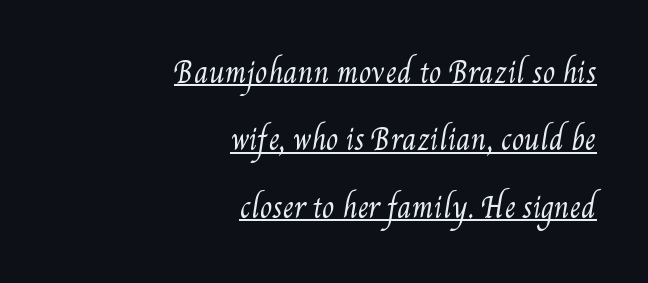
{"bold": "no", "weight": "regular", "width": "condensed", "stroke_contrast": "medium", "x_height": "small", "monospaced": "no", "underline": "yes", "align": "right", "line_spacing": "loose", "line_spacing_ratio": 2.41, "letter_spacing": "normal", "letter_spacing_em": 0.0, "glyph_px": 28}
